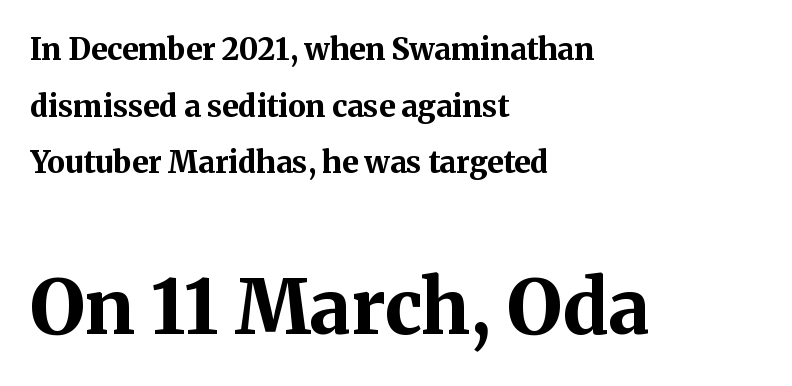
A typesetter would call this zero additional tracking. This rendering employs a face with finishing strokes, i.e., a serif. The composition opens small and finishes big. The face used here is proportionally spaced, like ordinary book or web type. A roman cut, with each character standing at attention.
